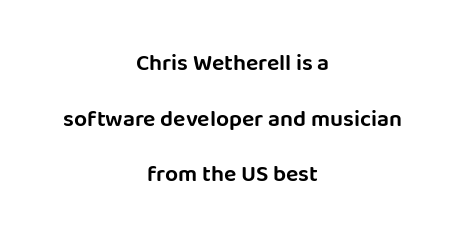
The image shows 23 px text type, upright; set centered, loose line spacing (2.42x), normal letter spacing, not underlined.
